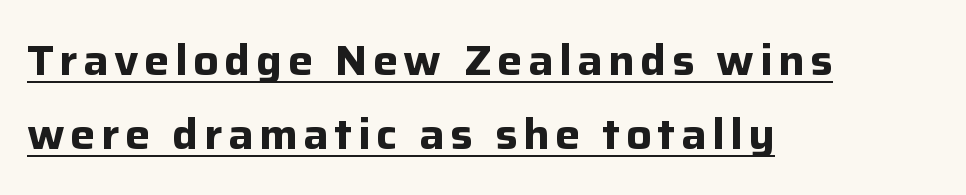
The image shows 42 px bold sans-serif type, upright; set left-aligned, line spacing 1.76x, underlined; low stroke contrast and a medium x-height.
